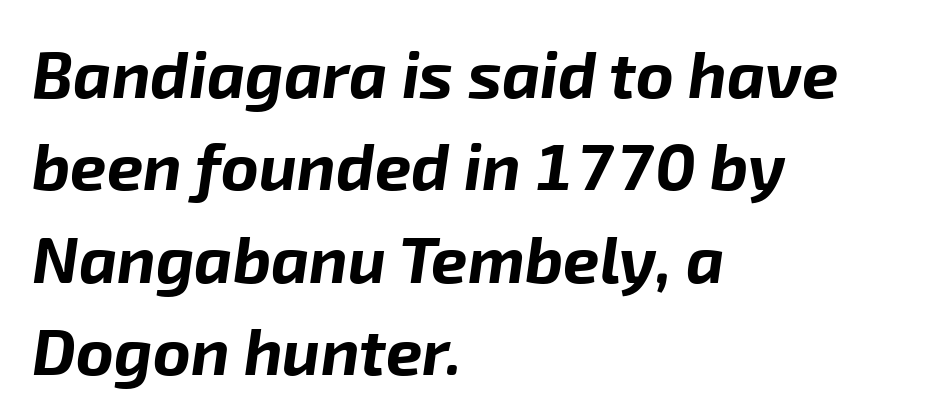
Where is the straight margin? On the left. The strip under each line holds only bare page. Honestly, the row spacing looks completely unremarkable. Tracking value appears to be zero — textbook default spacing. A typesetter would mark this as italic. A typesetter would call this proportional, since set widths differ per character.
